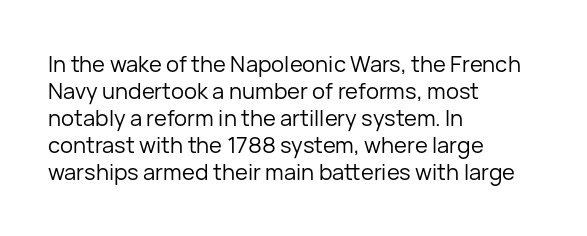
{"italic": "no", "bold": "no", "underline": "no", "align": "left", "line_spacing_ratio": 1.23, "letter_spacing": "normal", "letter_spacing_em": 0.0, "glyph_px": 22}
